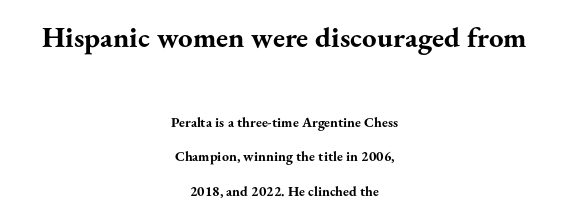
Observe the ordinary spacing: letters are neighbours, not strangers. Each row of text sits above clean, open space. Set as a true bold cut, around the 700 mark. Typographically, this falls in the serif category. Rows of type keep a wide berth in the vertical direction. The text block is weighted toward neither margin, spreading evenly from the middle.
